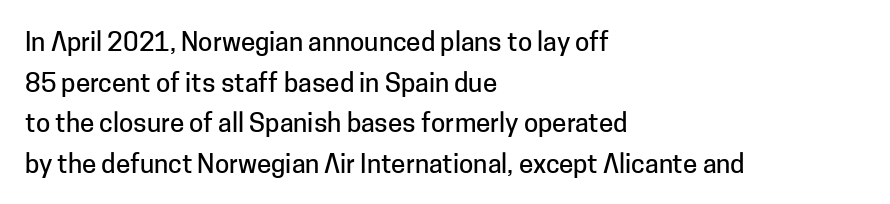
Q: Is the text italic (slanted)? A: No, it is upright.
Q: Is the text underlined? A: No.
Q: How is the paragraph aligned? A: Left-aligned.
Q: Is the spacing between letters normal or unusually wide? A: Normal.
Q: Is the spacing between lines tight, normal or loose? A: Normal.
